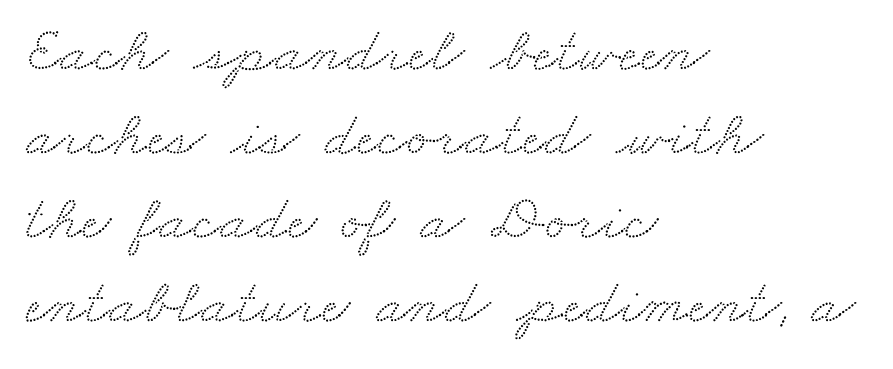
Honestly, the letter spacing is just normal — you wouldn't notice it. Underline: absent. If you drew a ruler down the left edge, every line would touch it. Leading matches the norm, producing a regular column. Proportional: the letters do not fall into vertical columns. The text was rendered using a seriffed face with decorative stroke endings.
